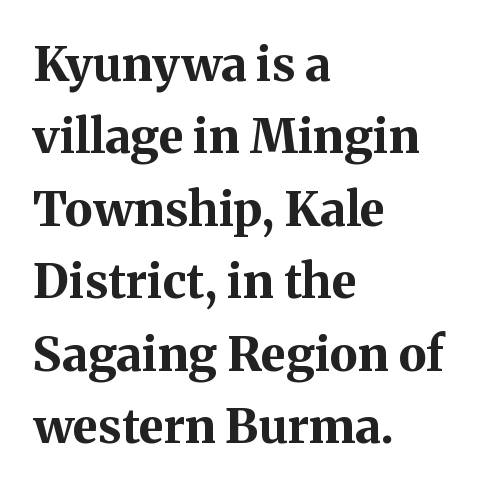
The image shows 48 px bold serif type, upright; set left-aligned, normal line spacing (1.51x), normal letter spacing, not underlined; medium stroke contrast and a medium x-height.
